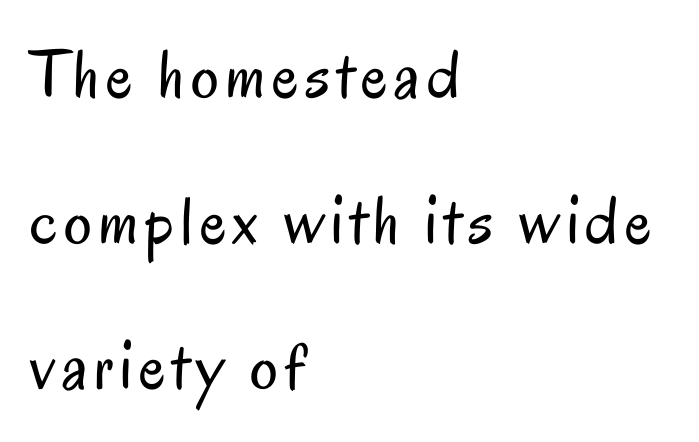
{"serif": "no", "italic": "no", "bold": "no", "weight": "regular", "width": "condensed", "stroke_contrast": "low", "x_height": "small", "monospaced": "no", "underline": "no", "align": "left", "line_spacing": "loose", "line_spacing_ratio": 2.11, "glyph_px": 69}
